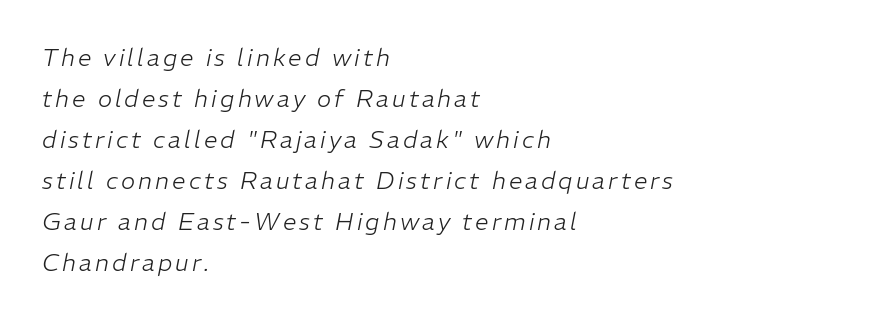
The image shows 24 px text type, italic (leaning right); set left-aligned, line spacing 1.71x, not underlined.
